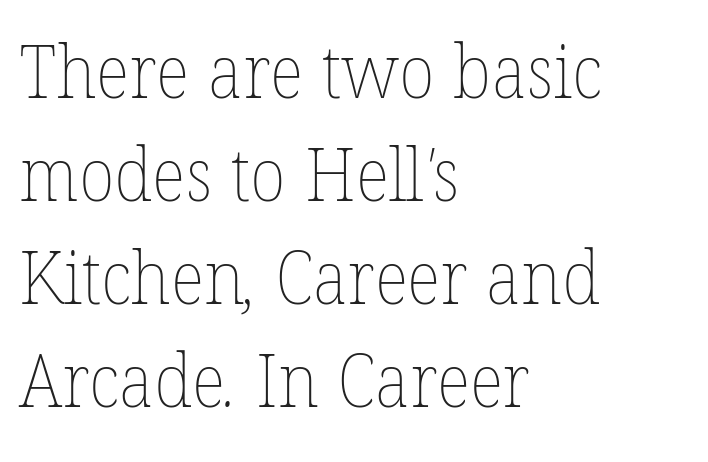
Q: Is the text bold? A: No.
Q: Is the text underlined? A: No.
Q: How is the paragraph aligned? A: Left-aligned.
Q: Is the spacing between letters normal or unusually wide? A: Normal.
Q: Is the spacing between lines tight, normal or loose? A: Normal.
Q: Width (condensed, normal, or wide)? A: Normal.
Q: Stroke contrast? A: Low.
Q: x-height? A: Medium.
Q: Monospaced? A: No.
